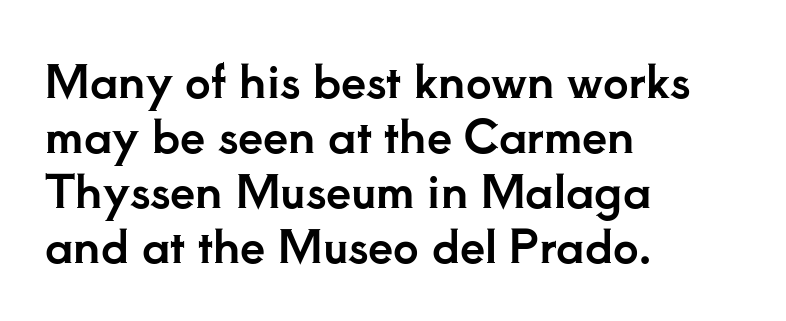
{"serif": "yes", "italic": "no", "width": "normal", "stroke_contrast": "low", "x_height": "small", "monospaced": "no", "underline": "no", "align": "left", "line_spacing_ratio": 1.22, "letter_spacing": "normal", "letter_spacing_em": 0.0, "glyph_px": 45}
